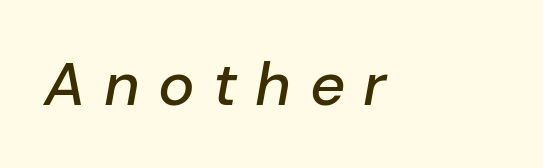
{"italic": "yes", "lean": "right", "slant_degrees": 10, "width": "normal", "stroke_contrast": "low", "x_height": "medium", "monospaced": "no", "underline": "no", "letter_spacing": "wide", "letter_spacing_em": 0.3, "glyph_px": 61}
